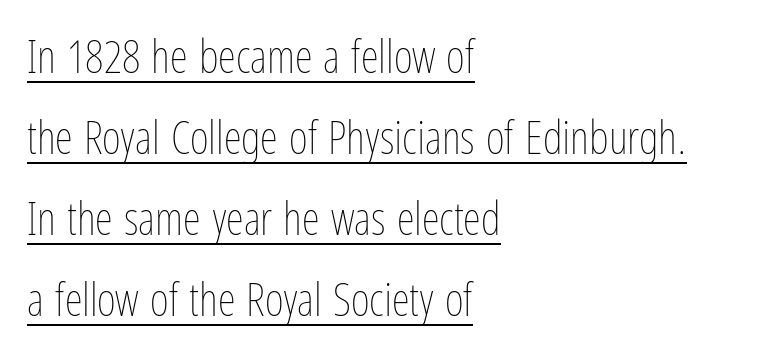
{"italic": "no", "bold": "no", "weight": "thin", "width": "condensed", "stroke_contrast": "low", "x_height": "medium", "monospaced": "no", "underline": "yes", "align": "left", "line_spacing_ratio": 1.76, "letter_spacing": "normal", "letter_spacing_em": 0.0, "glyph_px": 46}
